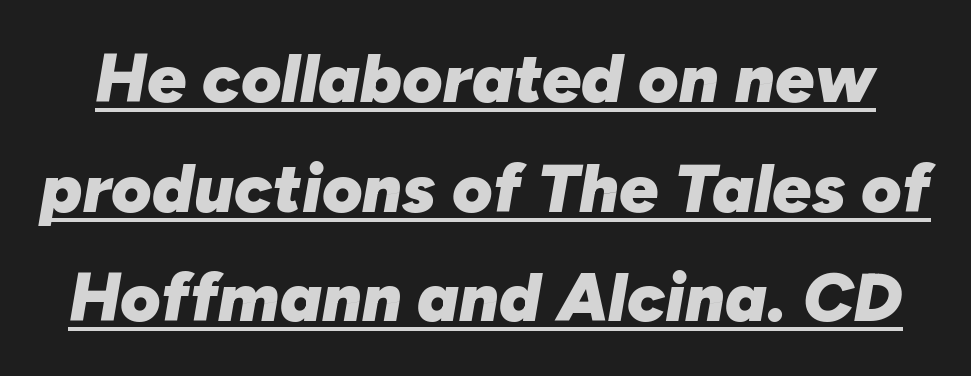
Q: Is the text bold? A: Yes.
Q: Is the text italic (slanted)? A: Yes, it leans right by about 10 degrees.
Q: Is the text underlined? A: Yes.
Q: Is the spacing between letters normal or unusually wide? A: Normal.
Q: Is the spacing between lines tight, normal or loose? A: Normal.
Q: Width (condensed, normal, or wide)? A: Normal.
Q: Stroke contrast? A: Low.
Q: x-height? A: Medium.
Q: Monospaced? A: No.
